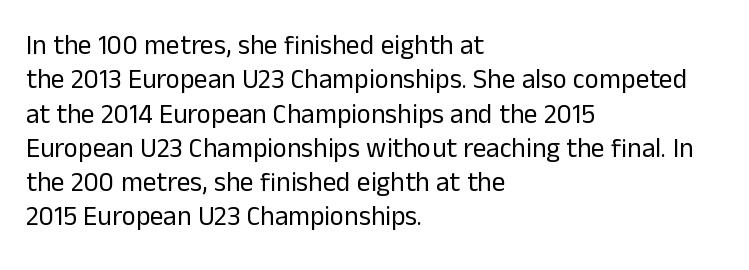
Q: Is the text bold? A: No.
Q: Is the text italic (slanted)? A: No, it is upright.
Q: Is the text underlined? A: No.
Q: How is the paragraph aligned? A: Left-aligned.
Q: Is the spacing between letters normal or unusually wide? A: Normal.
Q: Is the spacing between lines tight, normal or loose? A: Normal.
